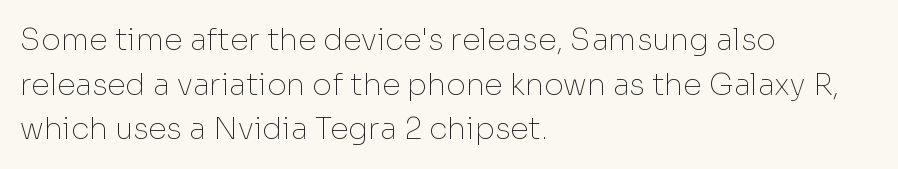
The image shows 30 px thin sans-serif type, upright; set left-aligned, normal line spacing (1.49x), normal letter spacing, not underlined; low stroke contrast and a medium x-height.
